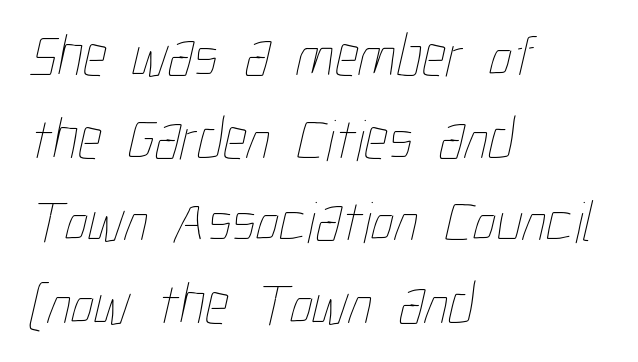
Q: Is the text bold? A: No.
Q: Is the text underlined? A: No.
Q: How is the paragraph aligned? A: Left-aligned.
Q: Is the spacing between letters normal or unusually wide? A: Normal.
Q: Is the spacing between lines tight, normal or loose? A: Normal.
Q: Width (condensed, normal, or wide)? A: Condensed.
Q: Stroke contrast? A: Low.
Q: x-height? A: Medium.
Q: Monospaced? A: No.
